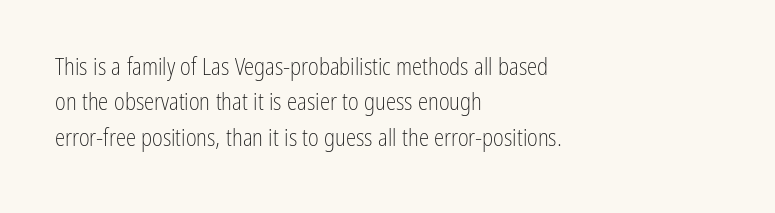
The image shows 23 px text type, upright; set left-aligned, normal line spacing (1.54x), normal letter spacing, not underlined.
